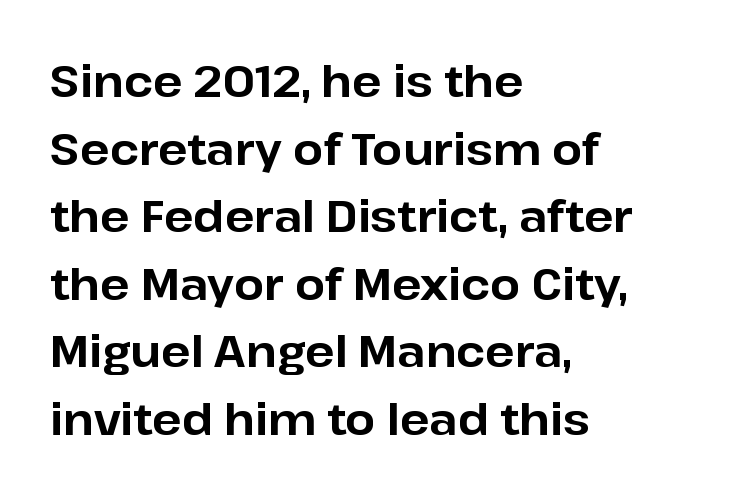
The tracking reads as untouched default to a designer's eye. Interline gaps are of average width in this sample. Does the weight exceed regular? Yes, all the way to bold. The compositor pushed each line to the left boundary. Ordinary non-slanted type is in use.
